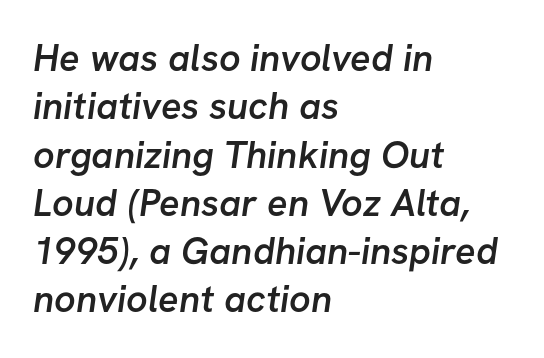
The image shows 38 px semibold sans-serif type; set left-aligned, normal line spacing (1.27x), normal letter spacing, not underlined; low stroke contrast and a medium x-height.
